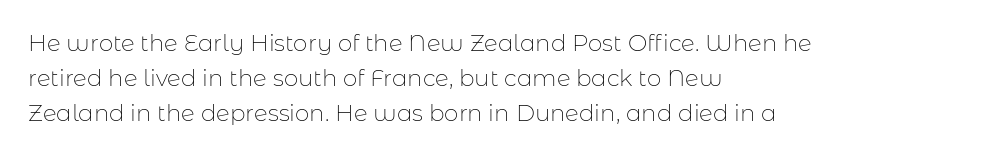
The image shows 23 px text type, upright; set left-aligned, normal line spacing (1.53x), normal letter spacing, not underlined.
